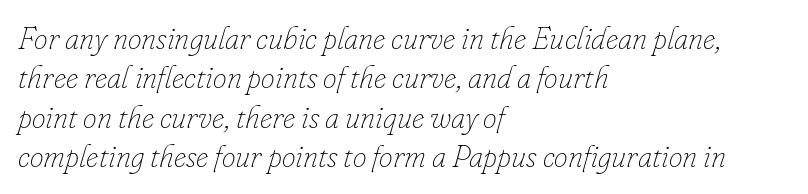
Spacing verdict: proportional, widths tailored to each character. Heaviness? Minimal to ordinary, like unemphasized prose. The letterforms sit shoulder to shoulder at normal distance. The specimen reads as italic at a glance. Quick note: underline off. Teacher's note: observe the even left margin — that is flush-left alignment.
